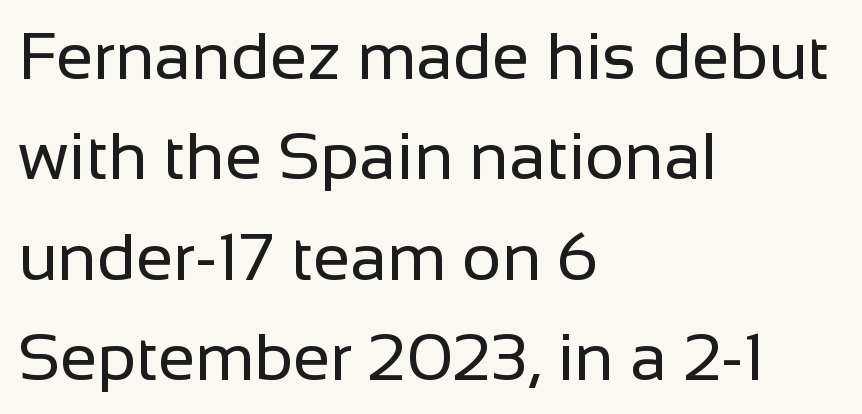
The image shows 67 px regular-weight sans-serif type, upright; set left-aligned, normal line spacing (1.5x), normal letter spacing, not underlined; low stroke contrast and a medium x-height.
